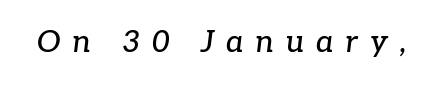
The image shows 30 px serif type, italic (leaning right); set unusually wide letter spacing (+0.4 em), not underlined; low stroke contrast and a medium x-height.
